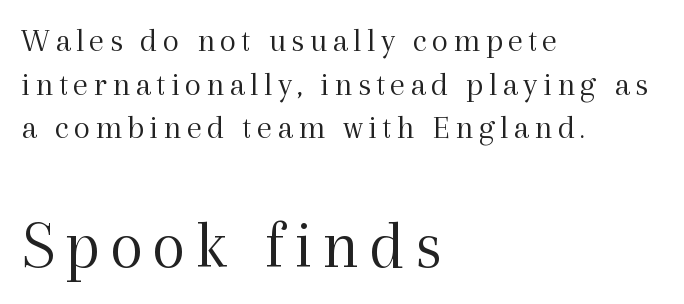
{"serif": "yes", "italic": "no", "bold": "no", "weight": "light", "width": "normal", "x_height": "medium", "monospaced": "no", "underline": "no", "align": "left", "line_spacing": "normal", "line_spacing_ratio": 1.28, "larger_block": "second", "size_ratio": 2.03, "glyph_px": 69}
